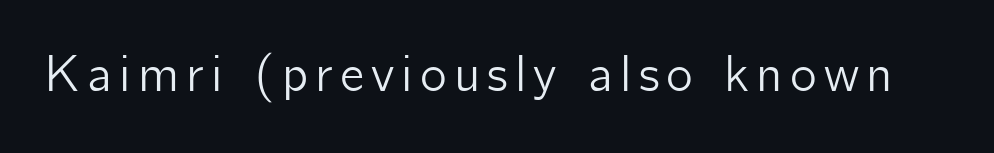
You could not count columns in this text — the font is proportionally spaced. Unmarked baselines from the first word to the last. The type sits square on the baseline with zero lean. The letters carry no serifs — their stems end cleanly without finishing strokes.
